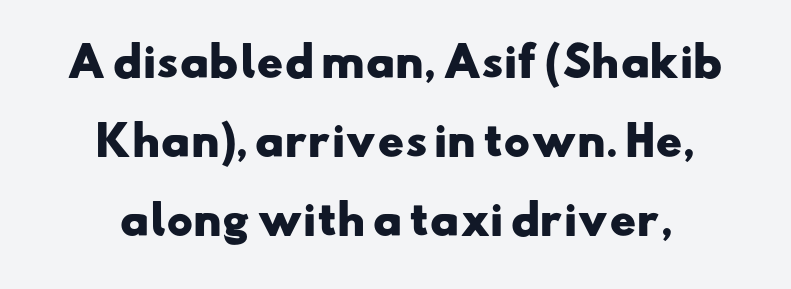
{"serif": "no", "bold": "yes", "weight": "heavy", "width": "wide", "stroke_contrast": "low", "x_height": "small", "monospaced": "no", "underline": "no", "line_spacing": "loose", "line_spacing_ratio": 1.98, "letter_spacing": "normal", "letter_spacing_em": 0.0, "glyph_px": 40}
